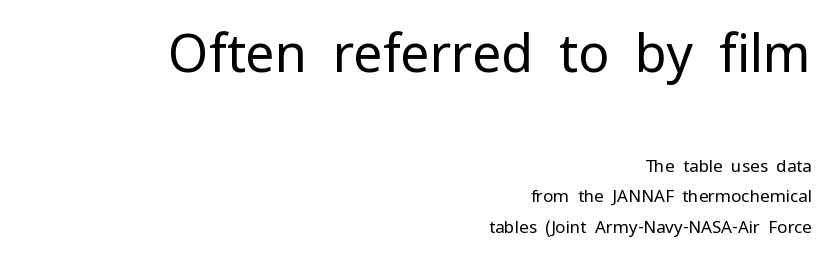
{"serif": "no", "italic": "no", "bold": "no", "weight": "regular", "width": "normal", "stroke_contrast": "low", "x_height": "medium", "monospaced": "no", "underline": "no", "align": "right", "line_spacing_ratio": 1.79, "letter_spacing": "normal", "letter_spacing_em": 0.0, "larger_block": "first", "size_ratio": 3.06, "glyph_px": 52}
